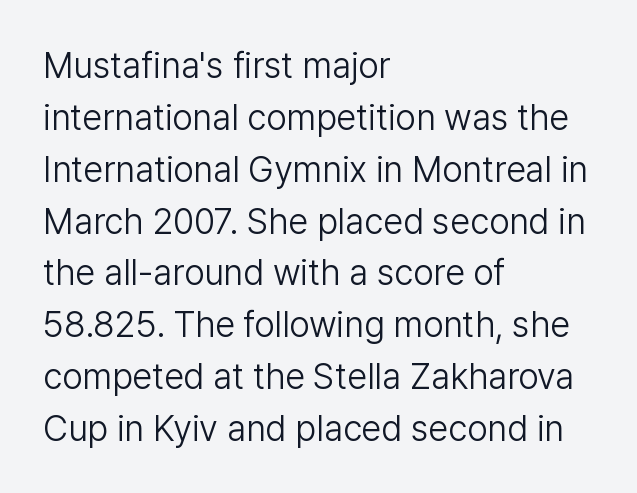
{"serif": "no", "italic": "no", "bold": "no", "weight": "light", "width": "normal", "stroke_contrast": "low", "x_height": "medium", "monospaced": "no", "underline": "no", "align": "left", "line_spacing": "normal", "line_spacing_ratio": 1.44, "letter_spacing": "normal", "letter_spacing_em": 0.0, "glyph_px": 36}
